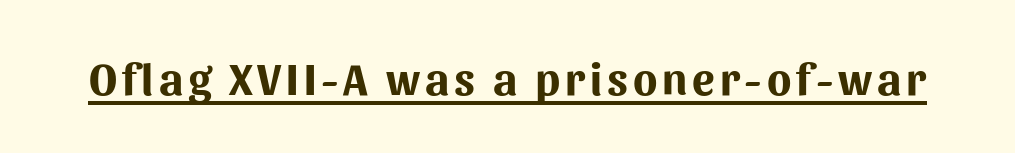
Q: Is the text bold? A: Yes.
Q: Is the text italic (slanted)? A: No, it is upright.
Q: Is the typeface a serif or a sans-serif typeface? A: Sans-serif.
Q: Is the text underlined? A: Yes.
Q: Width (condensed, normal, or wide)? A: Normal.
Q: Stroke contrast? A: Medium.
Q: x-height? A: Medium.
Q: Monospaced? A: No.
